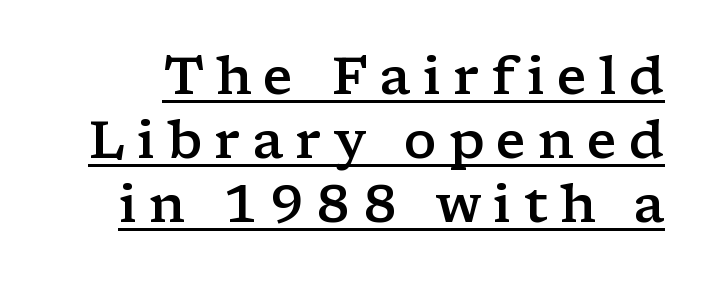
Decoration check: the copy is underlined. Each letter keeps its own natural width here, so spacing adapts to shape. Spacing between characters has been opened up far beyond the box default. If you drew a line through each stem, it would be perfectly vertical. Look at the bottom of the vertical strokes: they flare into serifs here.
